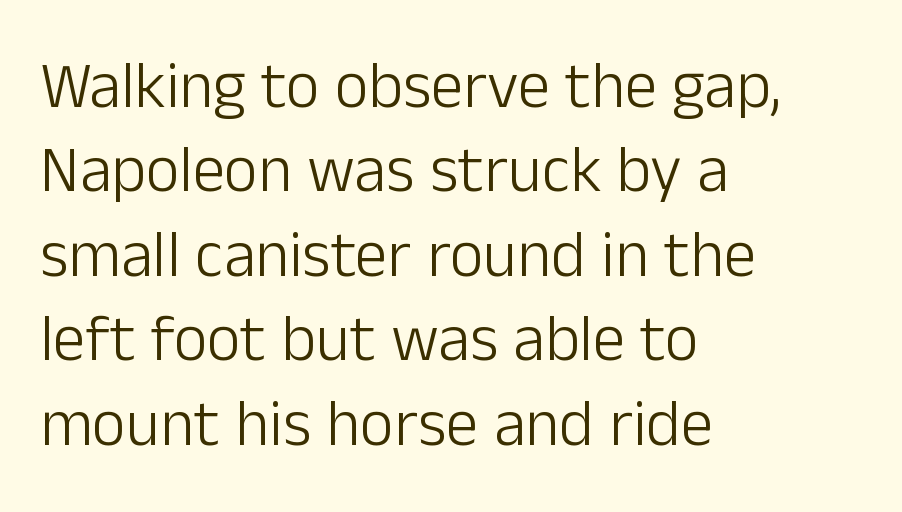
The image shows 65 px light sans-serif type, upright; set left-aligned, normal line spacing (1.3x), normal letter spacing, not underlined; low stroke contrast and a medium x-height.
